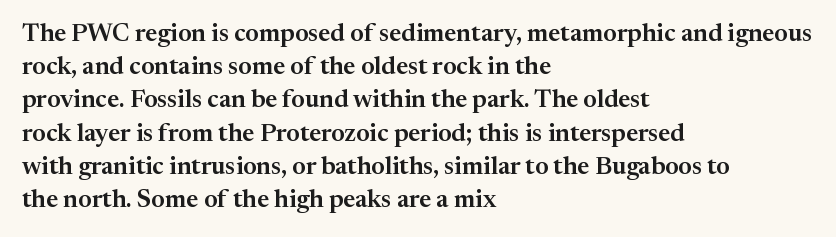
Students, observe: this is what conventionally led text looks like. Look at the tracking — it's just the regular setting, nothing added. The paragraph has a hard left edge and a soft right edge. Check under the words: just untouched page. The lettering holds an erect, upright posture throughout.
